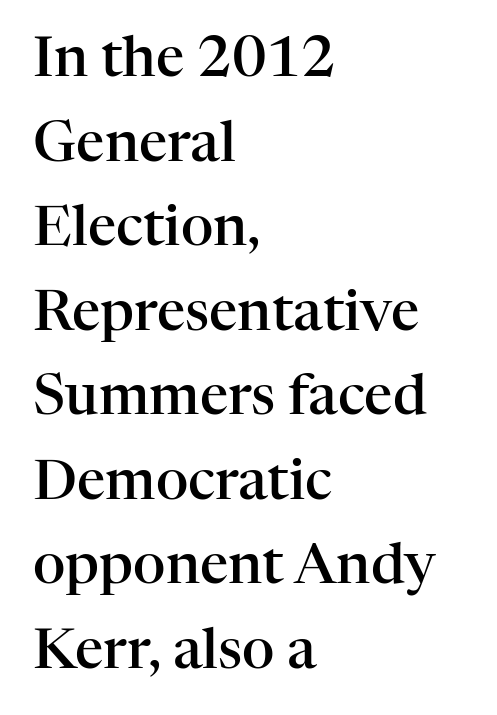
Q: Is the text bold? A: Semi-bold.
Q: Is the text italic (slanted)? A: No, it is upright.
Q: Is the typeface a serif or a sans-serif typeface? A: Serif.
Q: Is the text underlined? A: No.
Q: How is the paragraph aligned? A: Left-aligned.
Q: Is the spacing between letters normal or unusually wide? A: Normal.
Q: Is the spacing between lines tight, normal or loose? A: Normal.
Q: Width (condensed, normal, or wide)? A: Normal.
Q: Stroke contrast? A: High.
Q: x-height? A: Medium.
Q: Monospaced? A: No.
